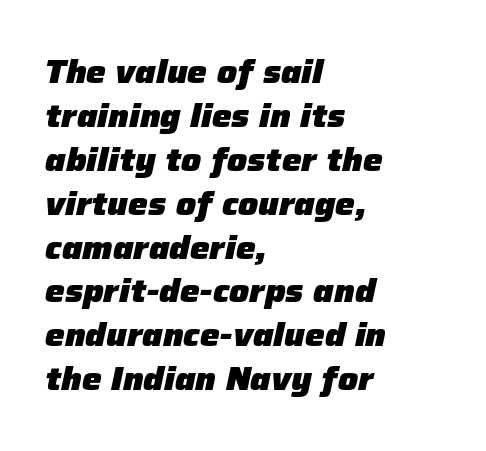
{"italic": "yes", "lean": "right", "slant_degrees": 12, "bold": "yes", "weight": "heavy", "width": "normal", "stroke_contrast": "low", "x_height": "medium", "monospaced": "no", "underline": "no", "align": "left", "line_spacing": "normal", "line_spacing_ratio": 1.33, "letter_spacing": "normal", "letter_spacing_em": 0.0, "glyph_px": 33}
